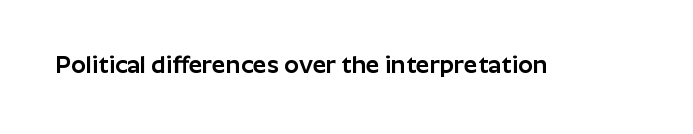
Q: Is the text italic (slanted)? A: No, it is upright.
Q: Is the text underlined? A: No.
Q: Is the spacing between letters normal or unusually wide? A: Normal.
